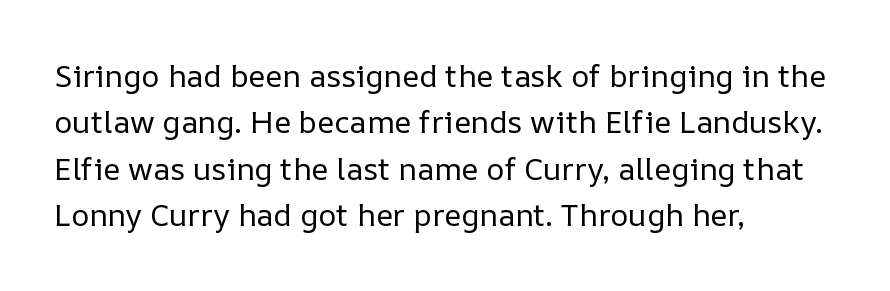
{"italic": "no", "bold": "no", "weight": "regular", "width": "normal", "stroke_contrast": "low", "x_height": "medium", "monospaced": "no", "underline": "no", "align": "left", "line_spacing": "normal", "line_spacing_ratio": 1.5, "letter_spacing": "normal", "letter_spacing_em": 0.0, "glyph_px": 31}
